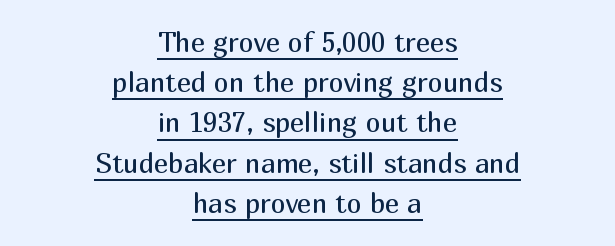
{"italic": "no", "bold": "no", "underline": "yes", "align": "center", "line_spacing": "normal", "line_spacing_ratio": 1.49, "letter_spacing": "normal", "letter_spacing_em": 0.0, "glyph_px": 27}
